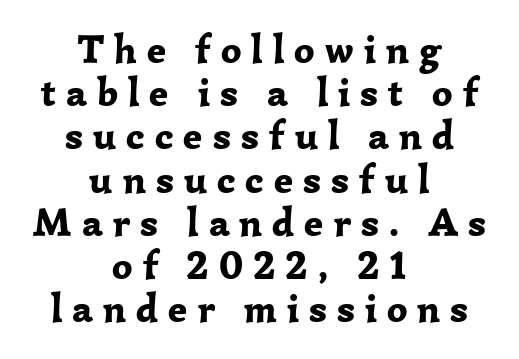
{"serif": "yes", "italic": "no", "bold": "yes", "weight": "bold", "width": "normal", "stroke_contrast": "low", "x_height": "medium", "monospaced": "no", "underline": "no", "align": "center", "line_spacing": "tight", "line_spacing_ratio": 1.08, "letter_spacing": "wide", "letter_spacing_em": 0.25, "glyph_px": 40}
